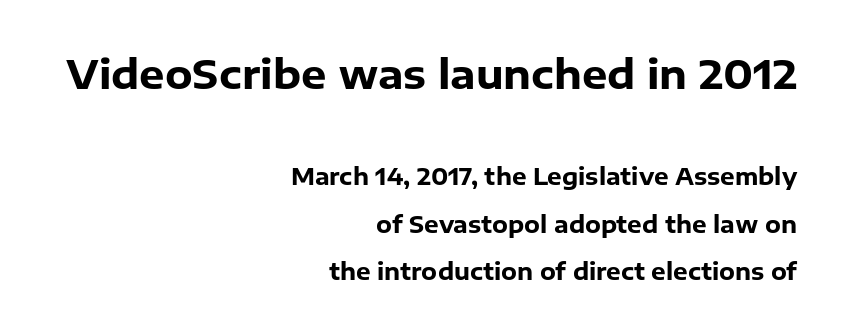
Between these two stacked blocks, the higher one wins on size. Unmarked baselines from the first word to the last. Here the designer chose a conventional face with non-uniform glyph widths. Vertical spacing — loose. Check where the strokes stop: nothing finishes them off — pure sans.
